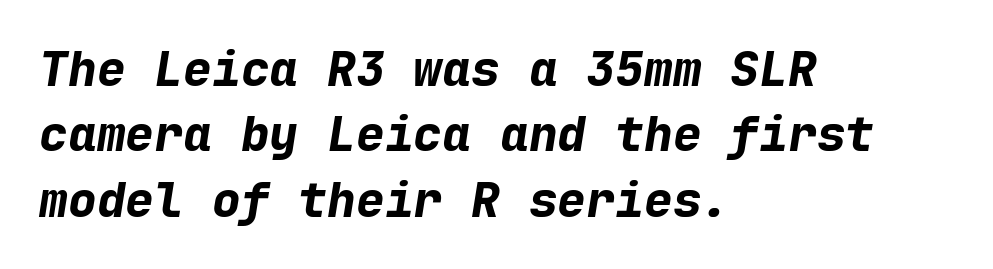
Bare-footed words on every line. Monospaced: the letters line up in strict vertical columns. Posture: slanted. A student would call this left alignment; a typographer would say flush left, rag right. Reading down the column, the eye jumps a familiar distance to each next line.
